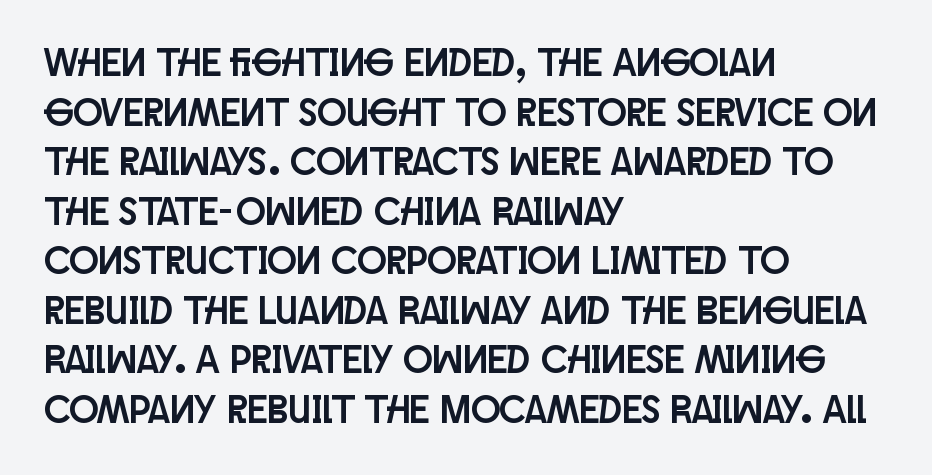
The image shows 39 px condensed sans-serif type, upright; set left-aligned, normal line spacing (1.27x), normal letter spacing, not underlined; low stroke contrast and a large x-height.
